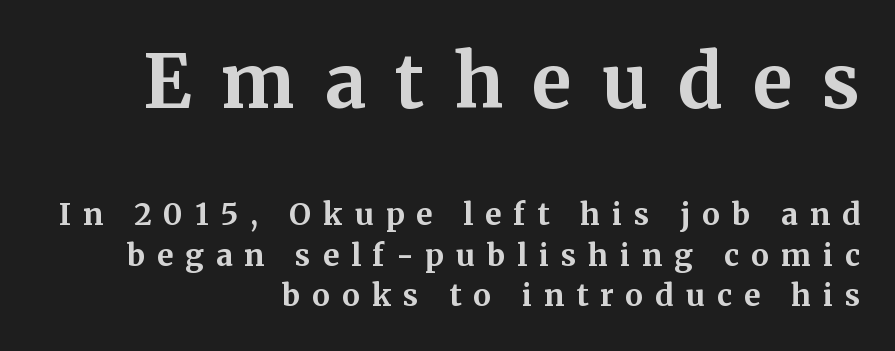
{"serif": "yes", "italic": "no", "bold": "yes", "weight": "bold", "width": "normal", "stroke_contrast": "medium", "x_height": "medium", "monospaced": "no", "underline": "no", "align": "right", "line_spacing": "normal", "line_spacing_ratio": 1.36, "letter_spacing": "wide", "letter_spacing_em": 0.4, "larger_block": "first", "size_ratio": 2.47, "glyph_px": 74}
